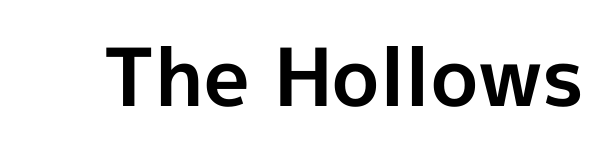
Q: Is the text bold? A: Yes.
Q: Is the text italic (slanted)? A: No, it is upright.
Q: Is the typeface a serif or a sans-serif typeface? A: Sans-serif.
Q: Is the text underlined? A: No.
Q: Is the spacing between letters normal or unusually wide? A: Normal.
Q: Width (condensed, normal, or wide)? A: Normal.
Q: x-height? A: Medium.
Q: Monospaced? A: No.
